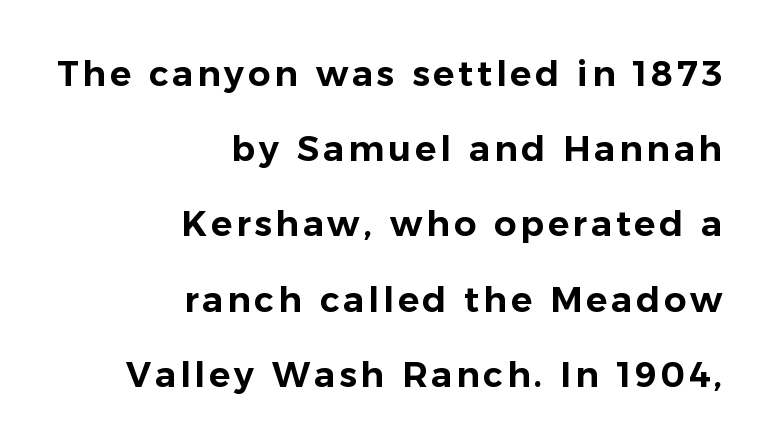
The space beneath each line is pristine and unruled. The compositor pushed each line to the right boundary. Line spacing here is loose. Stroke terminals: plain, sans-serif. The lettering holds an erect, upright posture throughout. Think of a printed novel: that variable character pitch is what you see here.
